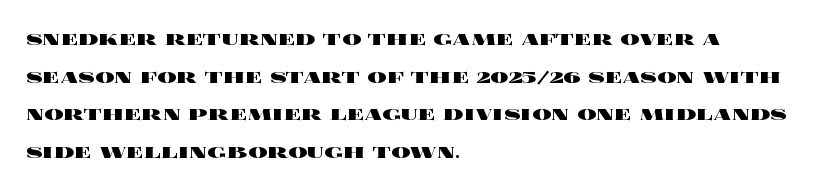
Heavy, bold letterforms. Quick note: underline off. The space between consecutive lines is moderate. This is roman type, the default non-slanted kind. The compositor pushed each line to the left boundary.
